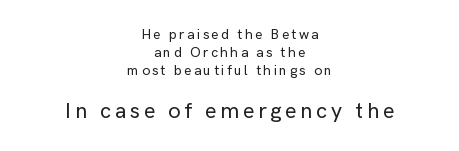
{"italic": "no", "underline": "no", "align": "center", "line_spacing": "normal", "line_spacing_ratio": 1.29, "larger_block": "second", "size_ratio": 1.57, "glyph_px": 22}
